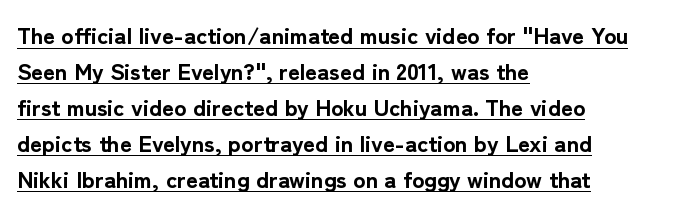
The sample's only ornament is a line tracing under the words. Is the letter spacing exaggerated? No — it looks like the ordinary default. The type sits square on the baseline with zero lean. This sample keeps an unexceptional amount of space between lines. Weight check: bold — yes, fully. Horizontally, the lines are justified to the leading edge only.
